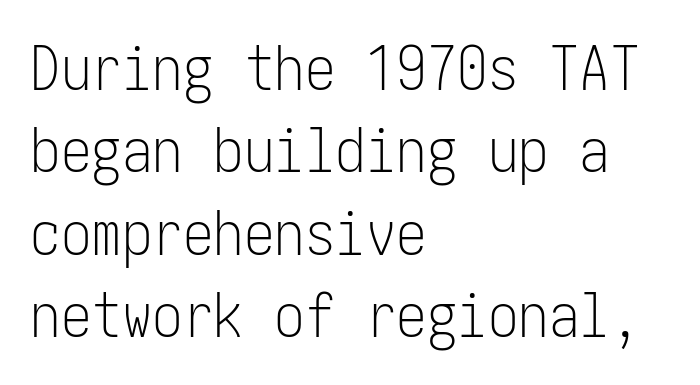
{"serif": "no", "italic": "no", "bold": "no", "weight": "light", "width": "condensed", "stroke_contrast": "low", "x_height": "medium", "underline": "no", "align": "left", "line_spacing": "normal", "line_spacing_ratio": 1.35, "letter_spacing": "normal", "letter_spacing_em": 0.0, "glyph_px": 61}
